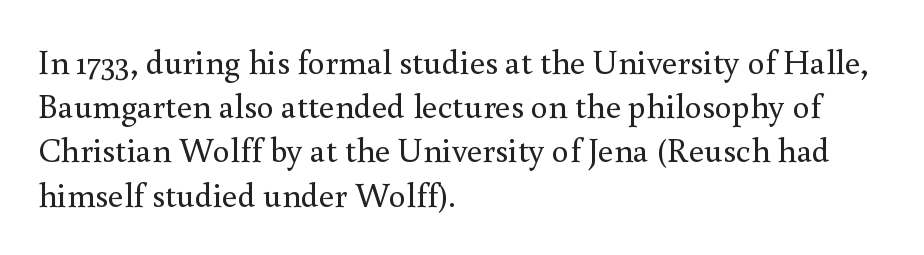
The image shows 34 px regular-weight serif type, upright; set left-aligned, normal line spacing (1.3x), normal letter spacing, not underlined; a small x-height.
